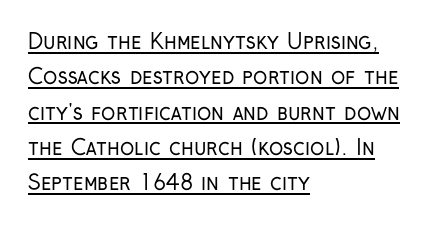
Teacher's note: observe the even left margin — that is flush-left alignment. Underline: present. The lettering holds an erect, upright posture throughout. The weight would be labelled regular, book, light, or lighter still.
